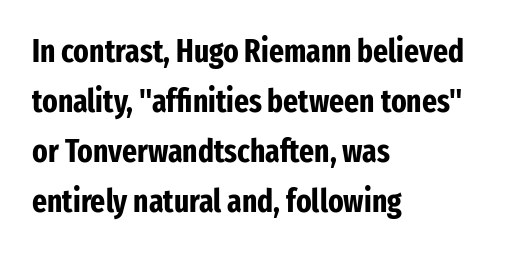
The image shows 32 px bold, condensed sans-serif type, upright; set left-aligned, normal line spacing (1.56x), normal letter spacing, not underlined; low stroke contrast and a medium x-height.
